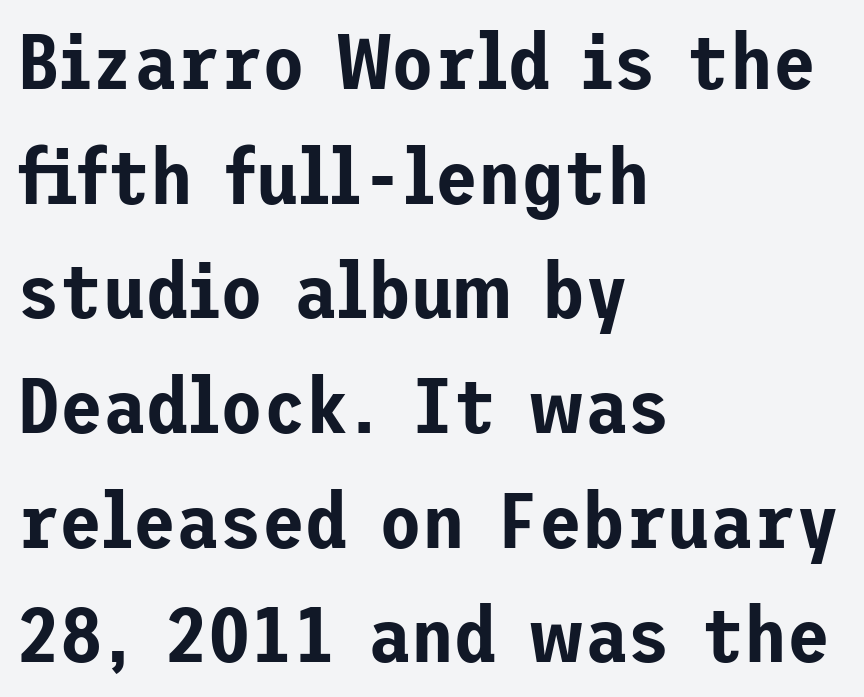
A bare baseline throughout the passage. One-word summary of the alignment: left. This sample uses an upright cut, with every glyph sitting square on the baseline. How would I describe the line gaps? Plain and ordinary.
